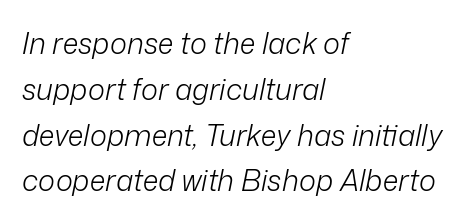
A typesetter would call this zero additional tracking. Normally led — the rows are evenly, conventionally spaced. The axis of the letterforms is tilted away from vertical. Horizontally, the lines are justified to the leading edge only.
